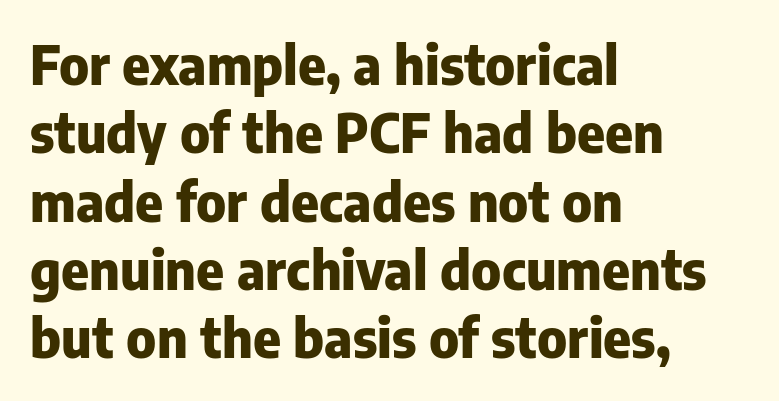
Q: Is the text bold? A: Yes.
Q: Is the text italic (slanted)? A: No, it is upright.
Q: Is the typeface a serif or a sans-serif typeface? A: Sans-serif.
Q: Is the text underlined? A: No.
Q: How is the paragraph aligned? A: Left-aligned.
Q: Is the spacing between letters normal or unusually wide? A: Normal.
Q: Is the spacing between lines tight, normal or loose? A: Normal.
Q: Width (condensed, normal, or wide)? A: Normal.
Q: Stroke contrast? A: Low.
Q: x-height? A: Medium.
Q: Monospaced? A: No.
